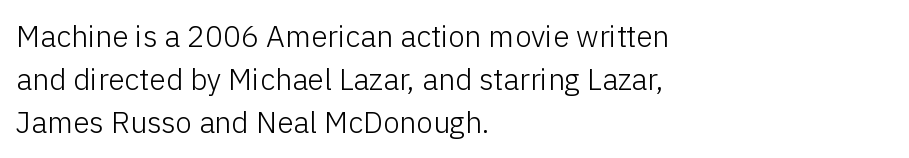
Each letter's strokes conclude bluntly, with no projecting serifs. The rendering uses a moderate line-height, typical for paragraphs. Looks like regular typesetting: each glyph gets only the width it needs. A bare baseline throughout the passage.
